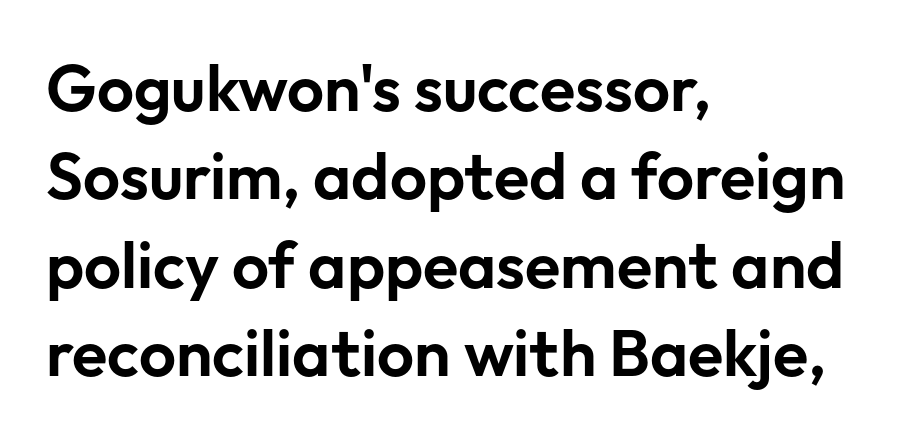
Inter-character spacing is left at the font's built-in metrics. The lines in this sample share a left origin and differ only in where they stop. A roman cut, with each character standing at attention. The rendering shows plain stroke endings on the letterforms — a sans-serif design. Type without underlining.
